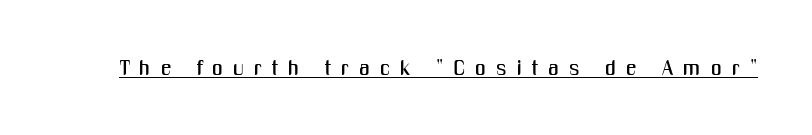
Q: Is the text italic (slanted)? A: No, it is upright.
Q: Is the text underlined? A: Yes.
Q: Is the spacing between letters normal or unusually wide? A: Unusually wide.
